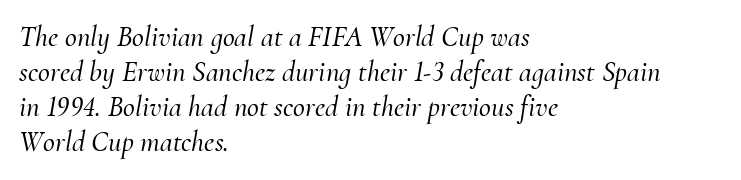
The image shows 29 px serif type, italic (leaning right); set left-aligned, line spacing 1.21x, normal letter spacing, not underlined; medium stroke contrast and a small x-height.
